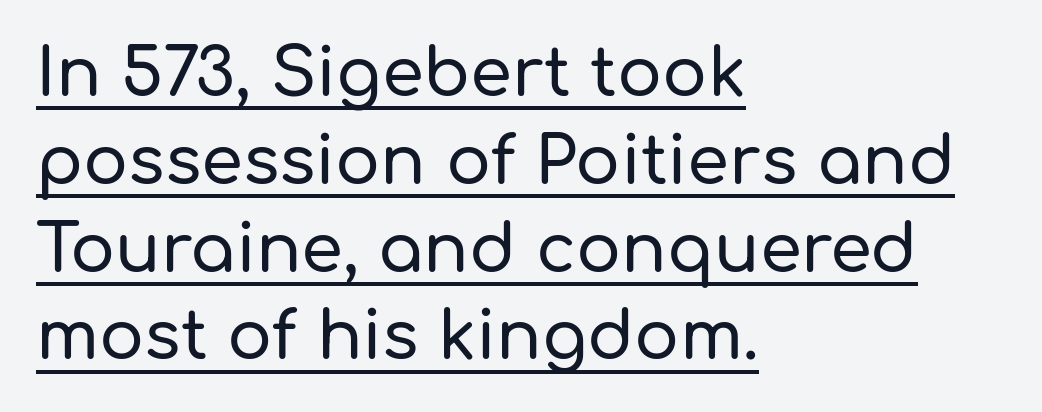
Compared with a centered layout, this one pins lines to the left instead. Is there much room between lines? A standard amount, neither cramped nor airy. No feet cap the strokes, marking this as sans-serif type. Posture: vertical.
